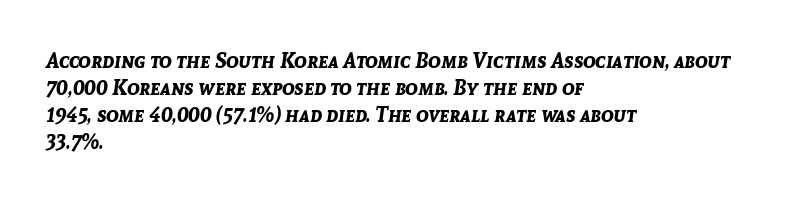
{"italic": "yes", "lean": "right", "slant_degrees": 8, "bold": "yes", "underline": "no", "align": "left", "line_spacing": "normal", "line_spacing_ratio": 1.28, "letter_spacing": "normal", "letter_spacing_em": 0.0, "glyph_px": 21}
